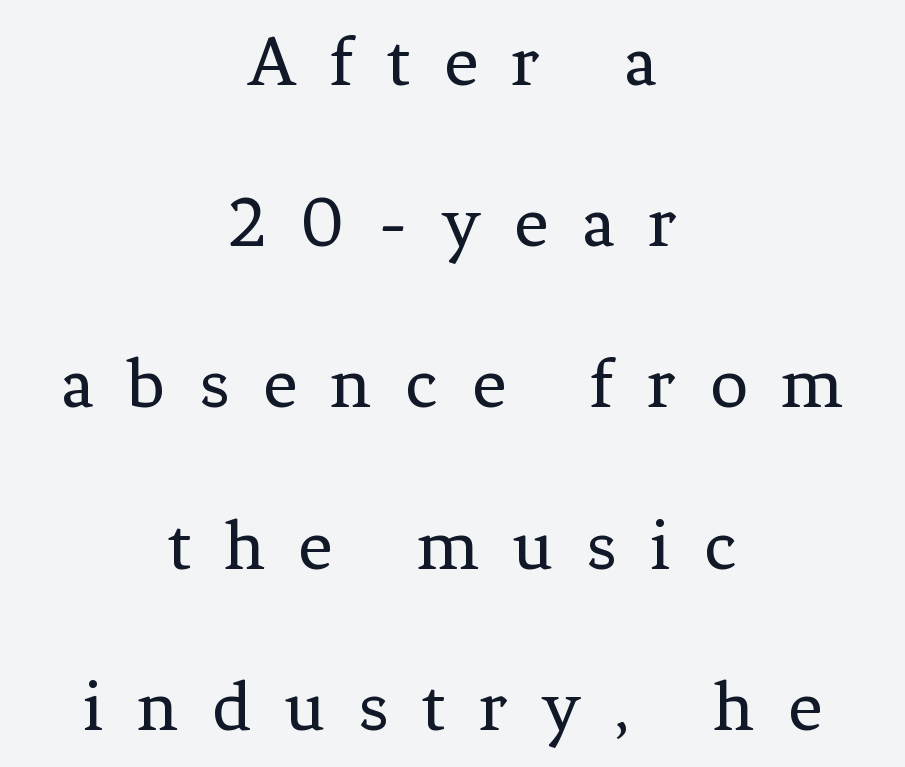
The image shows 75 px regular-weight serif type, upright; set centered, loose line spacing (2.15x), unusually wide letter spacing (+0.45 em), not underlined; low stroke contrast and a medium x-height.
